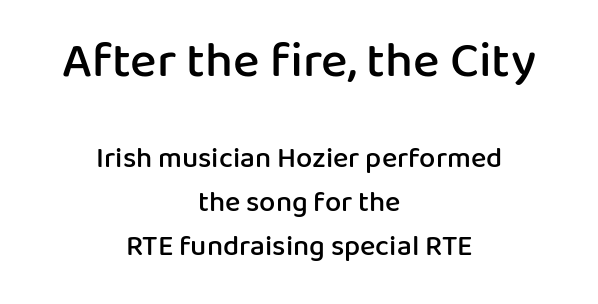
{"serif": "no", "italic": "no", "bold": "semi", "weight": "semibold", "width": "normal", "stroke_contrast": "low", "x_height": "medium", "monospaced": "no", "underline": "no", "align": "center", "line_spacing": "normal", "line_spacing_ratio": 1.51, "letter_spacing": "normal", "letter_spacing_em": 0.0, "larger_block": "first", "size_ratio": 1.72, "glyph_px": 50}
